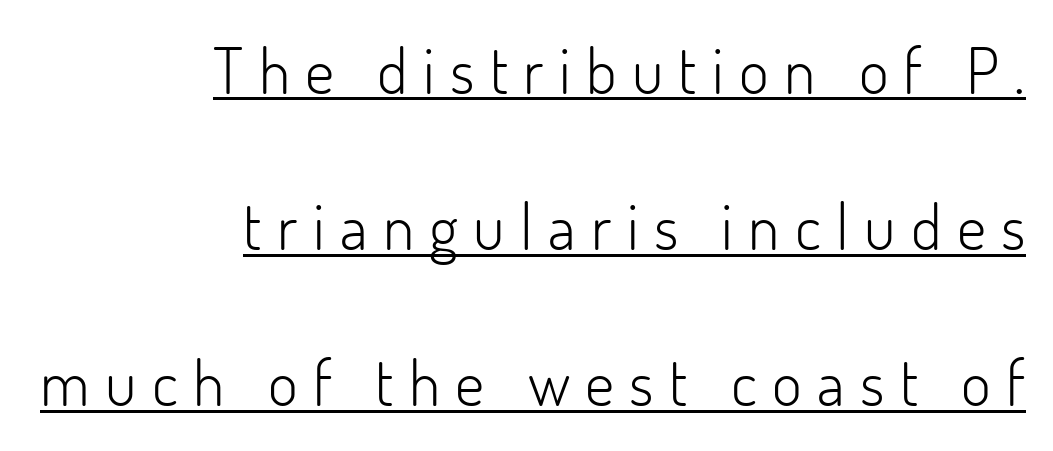
{"serif": "no", "italic": "no", "bold": "no", "weight": "light", "width": "normal", "stroke_contrast": "low", "x_height": "small", "monospaced": "no", "underline": "yes", "align": "right", "line_spacing": "loose", "line_spacing_ratio": 2.44, "letter_spacing": "wide", "letter_spacing_em": 0.24, "glyph_px": 64}
